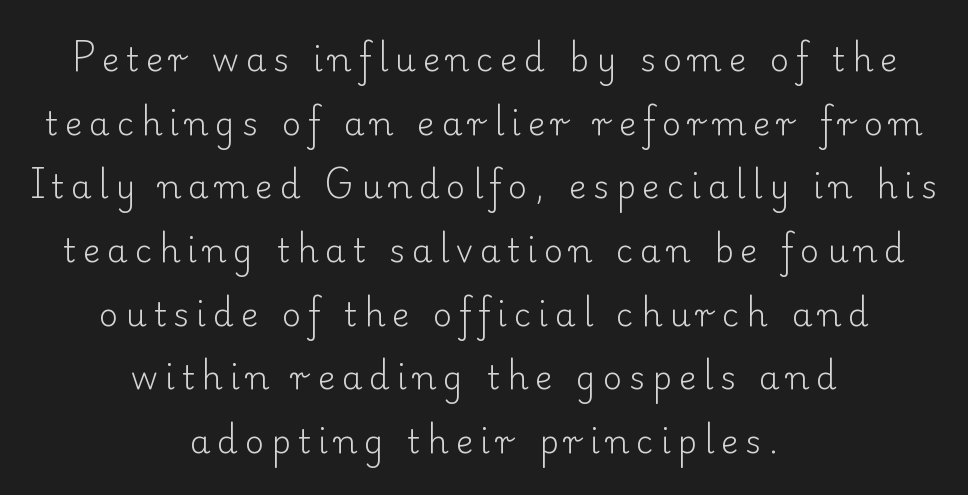
Q: Is the text bold? A: No.
Q: Is the text italic (slanted)? A: No, it is upright.
Q: Is the text underlined? A: No.
Q: How is the paragraph aligned? A: Centered.
Q: Is the spacing between letters normal or unusually wide? A: Unusually wide.
Q: Is the spacing between lines tight, normal or loose? A: Loose.
Q: Width (condensed, normal, or wide)? A: Normal.
Q: Stroke contrast? A: Low.
Q: x-height? A: Small.
Q: Monospaced? A: No.
